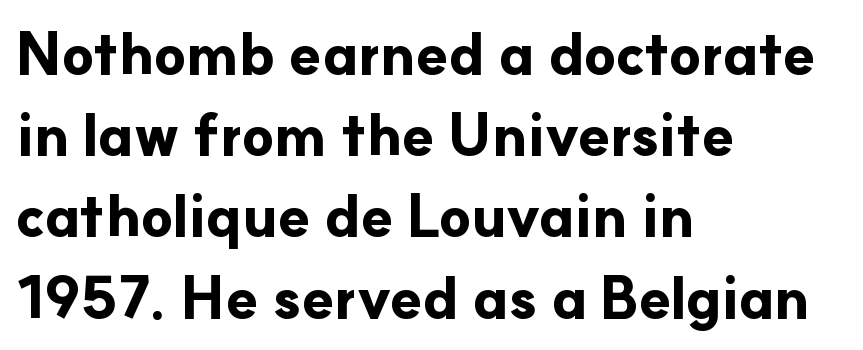
Standard letterfit; no display-style spreading of the glyphs. The face used here is proportionally spaced, like ordinary book or web type. Thick stems and heavy bowls — unmistakably bold. The lettering stays uniformly vertical, giving the passage a roman look.
